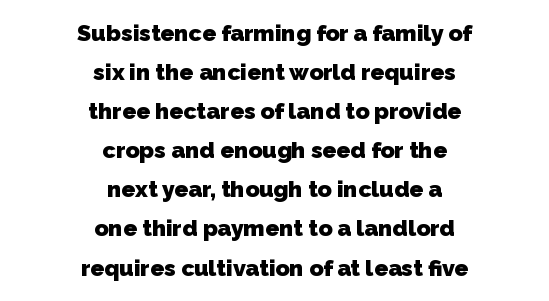
The image shows 23 px bold type; set centered, normal line spacing (1.7x), normal letter spacing, not underlined.
